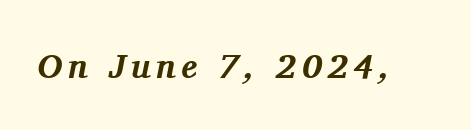
The image shows 34 px bold serif type, italic (leaning right); set not underlined; medium stroke contrast and a medium x-height.
